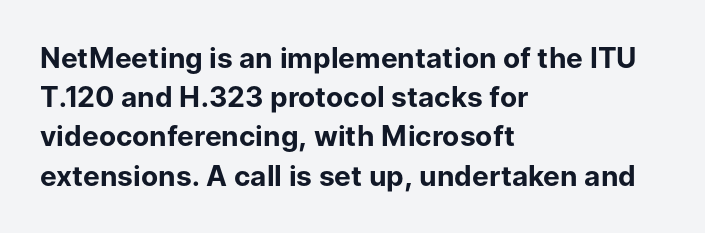
Q: Is the text bold? A: Yes.
Q: Is the text italic (slanted)? A: No, it is upright.
Q: Is the typeface a serif or a sans-serif typeface? A: Sans-serif.
Q: Is the text underlined? A: No.
Q: How is the paragraph aligned? A: Left-aligned.
Q: Is the spacing between letters normal or unusually wide? A: Normal.
Q: Is the spacing between lines tight, normal or loose? A: Normal.
Q: Width (condensed, normal, or wide)? A: Normal.
Q: Stroke contrast? A: Low.
Q: x-height? A: Medium.
Q: Monospaced? A: No.
